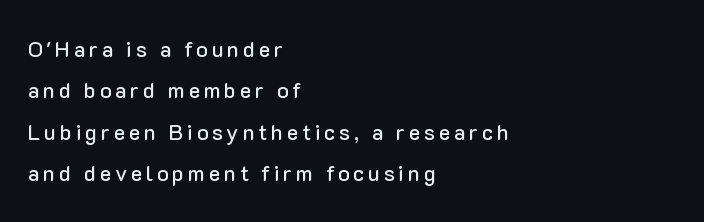
Q: Is the text italic (slanted)? A: No, it is upright.
Q: Is the text underlined? A: No.
Q: How is the paragraph aligned? A: Left-aligned.
